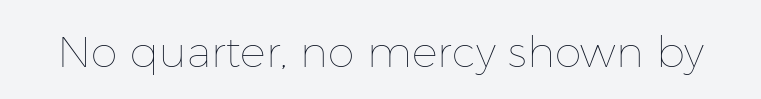
Letters have the restrained weight of plain body copy at most. No extra tracking has been applied to these lines. A clean baseline with only descenders dipping below it. Note the varied advance widths — an 'i' is clearly narrower than an 'm'.
